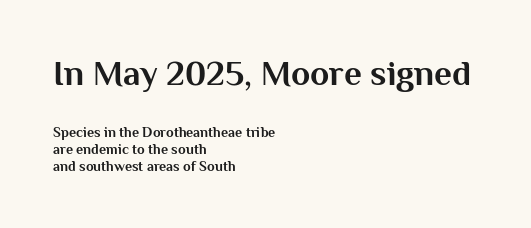
The image shows 35 px bold sans-serif type, upright; set left-aligned, line spacing 1.22x, normal letter spacing, not underlined; the first (top) block is 2.5x larger; medium stroke contrast and a medium x-height.
